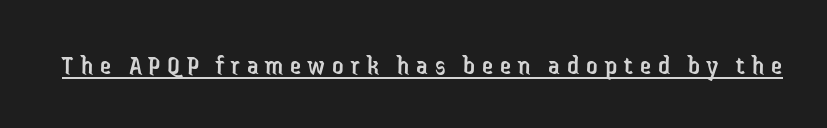
Serif or sans? Sans — the stroke terminals are bare. Observe the wide spacing: letters keep a clear distance from each other. The passage shown is underscored from start to finish. The letters advance in unequal steps, a hallmark of proportional type.
